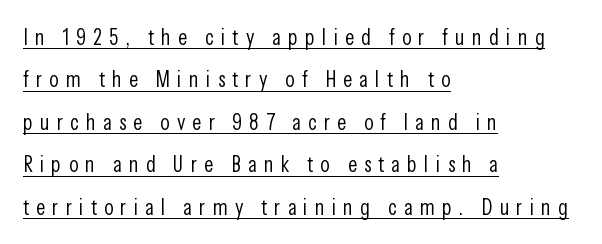
{"italic": "no", "bold": "no", "underline": "yes", "align": "left", "line_spacing": "loose", "line_spacing_ratio": 1.93, "letter_spacing": "wide", "letter_spacing_em": 0.33, "glyph_px": 22}
